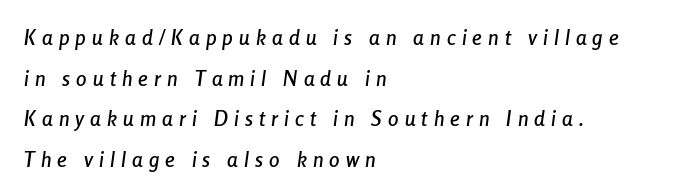
Q: Is the text italic (slanted)? A: Yes, it leans right by about 8 degrees.
Q: Is the text underlined? A: No.
Q: How is the paragraph aligned? A: Left-aligned.
Q: Is the spacing between letters normal or unusually wide? A: Unusually wide.
Q: Is the spacing between lines tight, normal or loose? A: Loose.
